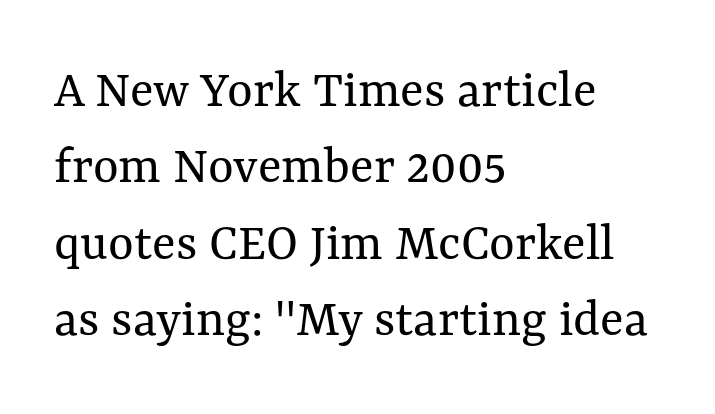
Q: Is the text bold? A: No.
Q: Is the text italic (slanted)? A: No, it is upright.
Q: Is the text underlined? A: No.
Q: How is the paragraph aligned? A: Left-aligned.
Q: Is the spacing between letters normal or unusually wide? A: Normal.
Q: Is the spacing between lines tight, normal or loose? A: Normal.
Q: Width (condensed, normal, or wide)? A: Normal.
Q: Stroke contrast? A: Medium.
Q: x-height? A: Medium.
Q: Monospaced? A: No.
